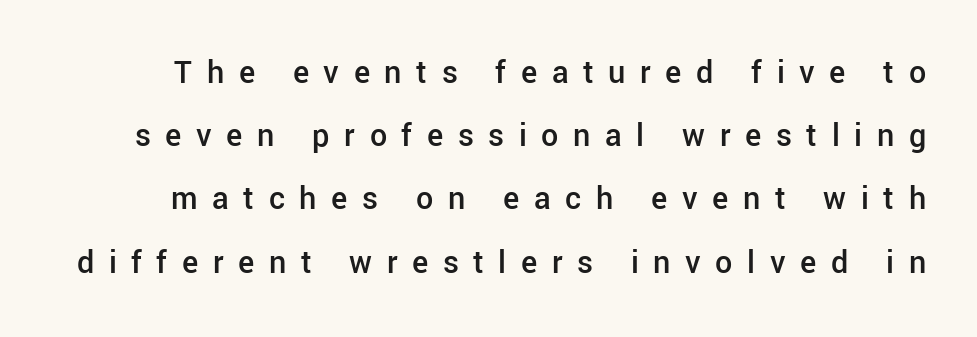
The characters look somewhat weighty, a semibold short of true bold. The letters stand upright; this is a roman face. Here the glyphs are tracked loosely, breaking word shapes into spaced letters. Nobody drew a line under any word here.
